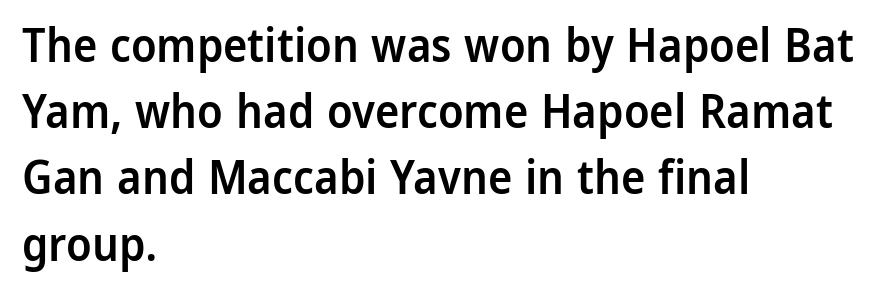
These lines are composed in type without serifs. Rule under the text: the space is simply empty. Does the lettering tilt? It doesn't — this is upright. Short and long lines alike share a common starting point at left. The line texture is even and compact thanks to regular tracking.
